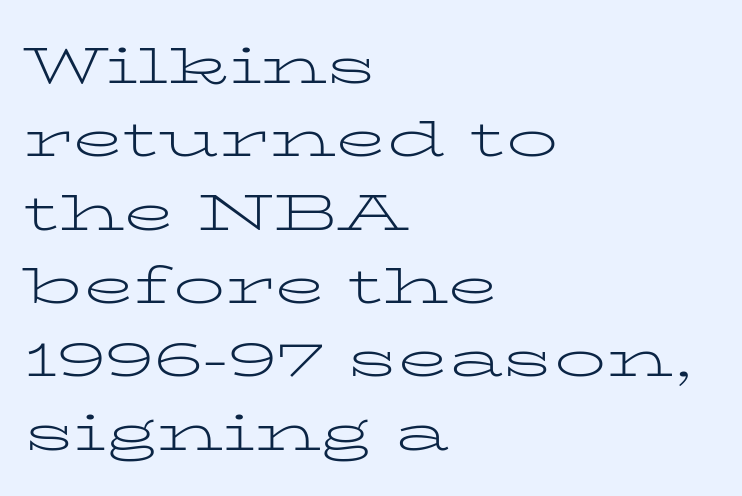
{"serif": "yes", "italic": "no", "bold": "no", "weight": "light", "width": "wide", "stroke_contrast": "low", "x_height": "medium", "monospaced": "no", "underline": "no", "align": "left", "line_spacing": "normal", "line_spacing_ratio": 1.41, "letter_spacing": "normal", "letter_spacing_em": 0.0, "glyph_px": 52}
